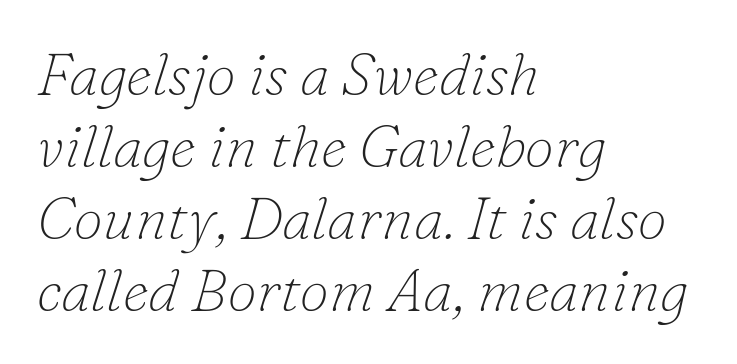
{"serif": "yes", "italic": "yes", "lean": "right", "slant_degrees": 16, "bold": "no", "weight": "thin", "width": "normal", "stroke_contrast": "low", "x_height": "small", "monospaced": "no", "underline": "no", "align": "left", "line_spacing_ratio": 1.22, "letter_spacing": "normal", "letter_spacing_em": 0.0, "glyph_px": 59}
